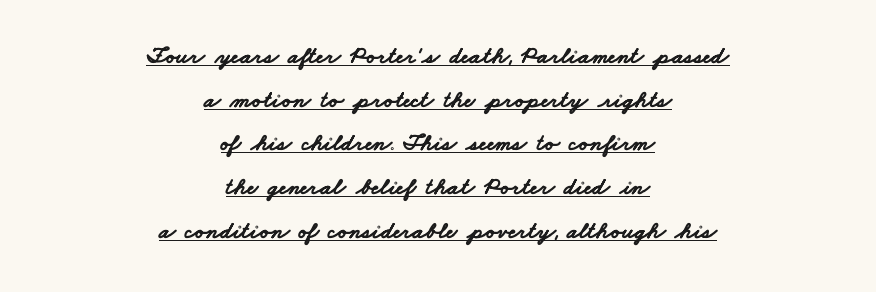
Q: Is the text bold? A: Yes.
Q: Is the text underlined? A: Yes.
Q: How is the paragraph aligned? A: Centered.
Q: Is the spacing between letters normal or unusually wide? A: Normal.
